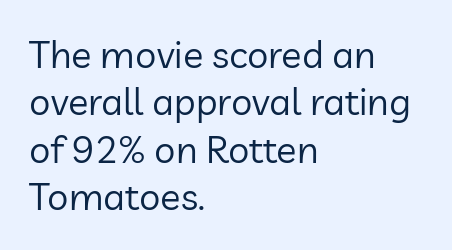
Q: Is the text bold? A: No.
Q: Is the text italic (slanted)? A: No, it is upright.
Q: Is the typeface a serif or a sans-serif typeface? A: Sans-serif.
Q: Is the text underlined? A: No.
Q: How is the paragraph aligned? A: Left-aligned.
Q: Is the spacing between letters normal or unusually wide? A: Normal.
Q: Is the spacing between lines tight, normal or loose? A: Normal.
Q: Width (condensed, normal, or wide)? A: Normal.
Q: Stroke contrast? A: Low.
Q: x-height? A: Medium.
Q: Monospaced? A: No.
